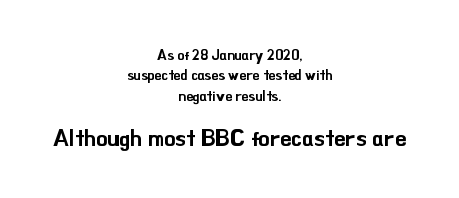
Bigger letters appear in the bottom chunk; the top chunk is reduced. These lines keep a tight, regular rhythm from letter to letter. Lines of text with bare space underneath. No italicization has been applied; the sample stays upright. This block has exactly the height ordinary leading produces. The lines in this sample share a center point and differ in where they start and stop.
